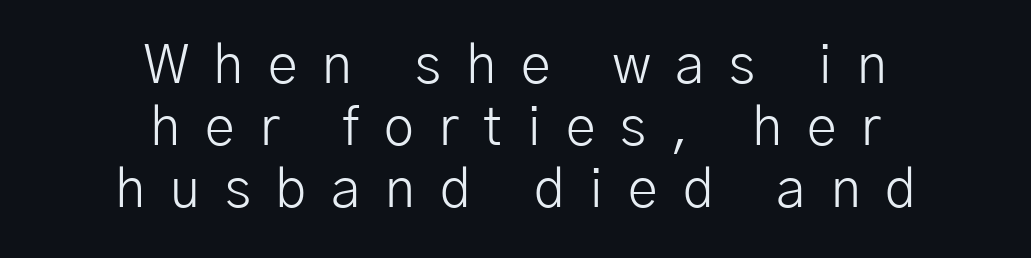
Nope, no serifs anywhere on these letters. How would I describe the line gaps? Narrow and economical. Every character sits straight up, as roman type does. Line starts and ends both wander, symmetrically. Each letter keeps its own natural width here, so spacing adapts to shape.
